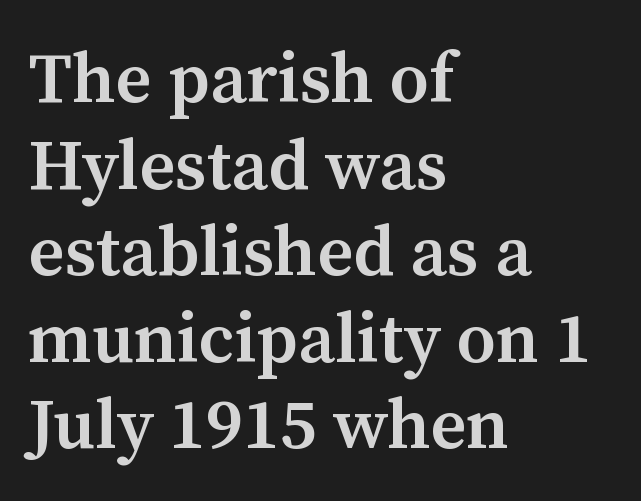
Q: Is the text bold? A: Semi-bold.
Q: Is the text italic (slanted)? A: No, it is upright.
Q: Is the typeface a serif or a sans-serif typeface? A: Serif.
Q: Is the text underlined? A: No.
Q: How is the paragraph aligned? A: Left-aligned.
Q: Is the spacing between letters normal or unusually wide? A: Normal.
Q: Width (condensed, normal, or wide)? A: Normal.
Q: Stroke contrast? A: Medium.
Q: x-height? A: Medium.
Q: Monospaced? A: No.
